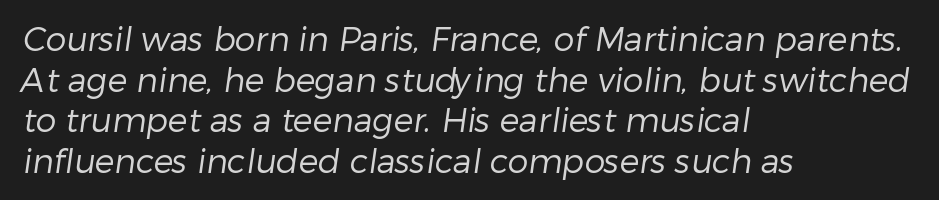
Does the copy run flush right? No — it runs flush left. In terms of letterform style, serifs are entirely absent. Clear beneath every line of the passage. Letters have the restrained weight of plain body copy at most.
